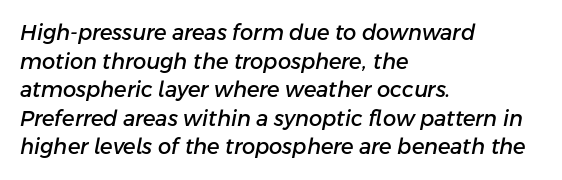
Q: Is the text italic (slanted)? A: Yes, it leans right by about 11 degrees.
Q: Is the text underlined? A: No.
Q: How is the paragraph aligned? A: Left-aligned.
Q: Is the spacing between letters normal or unusually wide? A: Normal.
Q: Is the spacing between lines tight, normal or loose? A: Normal.
